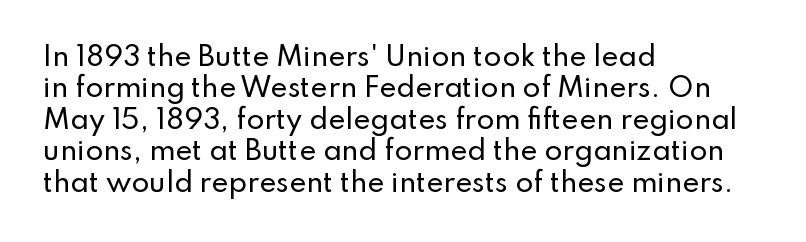
The image shows 26 px text type, upright; set left-aligned, line spacing 1.21x, normal letter spacing, not underlined.
